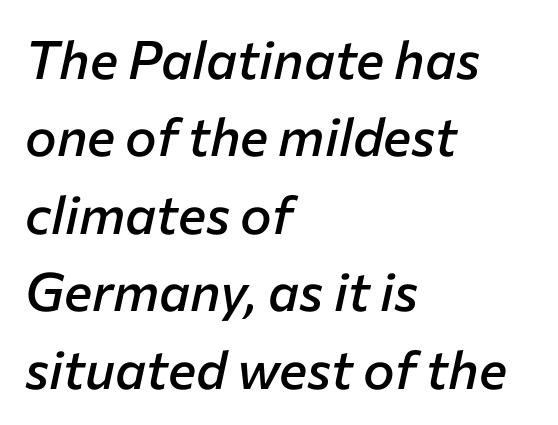
The rendering keeps characters at their native spacing. Designer's note — italics engaged. Short and long lines alike share a common starting point at left. Type without underlining. Regarding leading, the lines here are spaced in the standard way. Do the characters align in a grid? No, the font is proportional.
